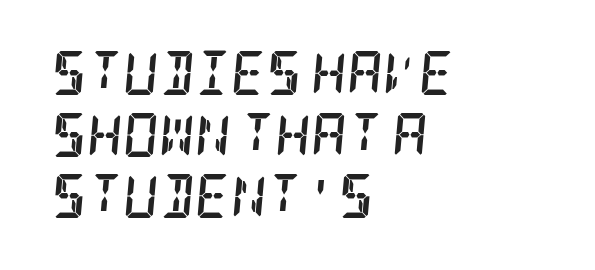
Italic: yes, the glyphs are oblique. These lines stack with their left ends in a neat column. The area under the type is left untouched. The passage shown is typeset with a serif family.
